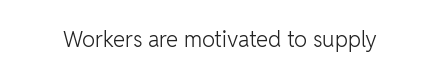
{"italic": "no", "bold": "no", "underline": "no", "letter_spacing": "normal", "letter_spacing_em": 0.0, "glyph_px": 22}
